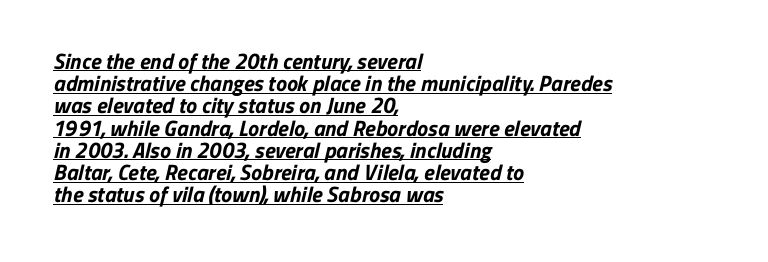
The image shows 22 px bold type; set left-aligned, tight line spacing (1.01x), normal letter spacing, underlined.
